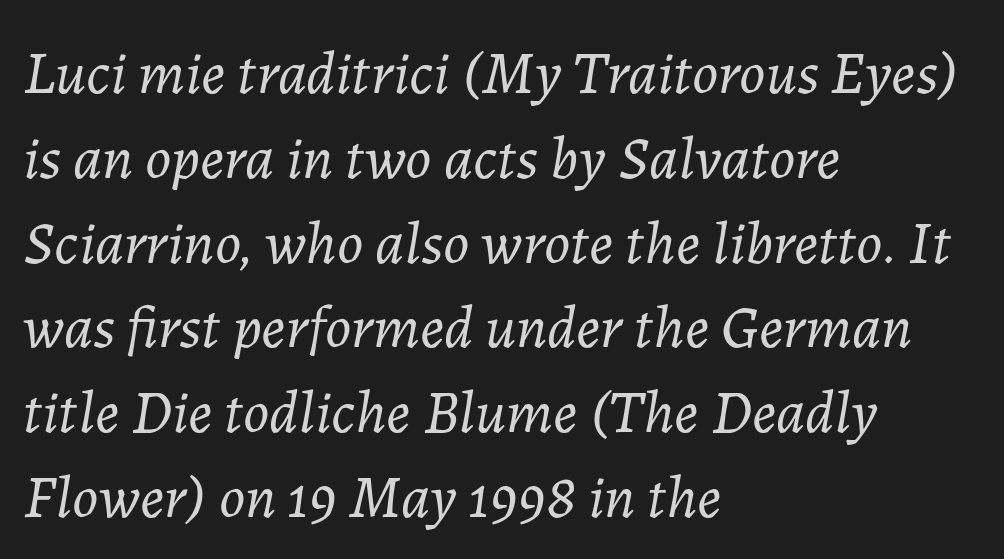
{"italic": "yes", "lean": "right", "slant_degrees": 7, "bold": "no", "weight": "light", "width": "normal", "stroke_contrast": "low", "x_height": "medium", "monospaced": "no", "underline": "no", "align": "left", "line_spacing": "normal", "line_spacing_ratio": 1.39, "letter_spacing": "normal", "letter_spacing_em": 0.0, "glyph_px": 61}
